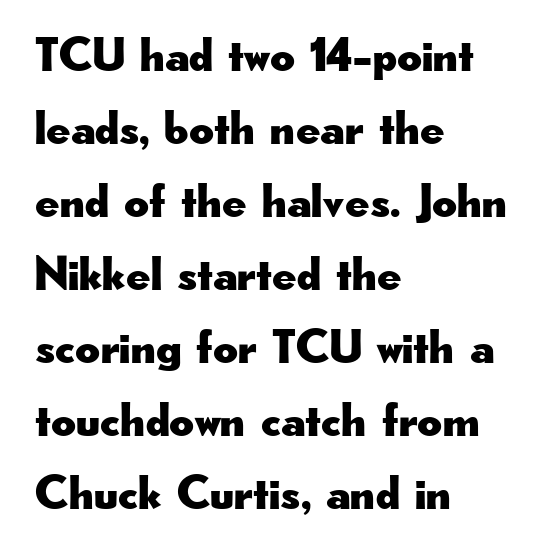
Q: Is the text italic (slanted)? A: No, it is upright.
Q: Is the typeface a serif or a sans-serif typeface? A: Sans-serif.
Q: Is the text underlined? A: No.
Q: How is the paragraph aligned? A: Left-aligned.
Q: Is the spacing between letters normal or unusually wide? A: Normal.
Q: Is the spacing between lines tight, normal or loose? A: Normal.
Q: Width (condensed, normal, or wide)? A: Wide.
Q: Stroke contrast? A: Low.
Q: x-height? A: Small.
Q: Monospaced? A: No.
